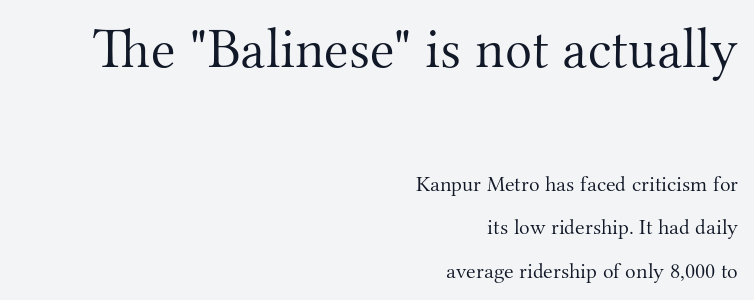
A quiet, ordinary-to-light weight characterises the typeface. The space between consecutive lines is lavish. Two sizes are in play, and the larger belongs to the first block. Is there any slant? The stems are plumb. The rendering keeps characters at their native spacing.
